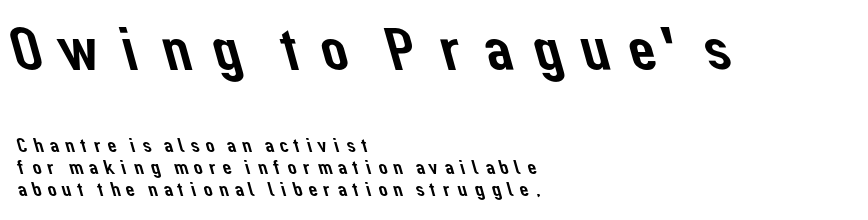
Q: Is the typeface a serif or a sans-serif typeface? A: Sans-serif.
Q: Is the text underlined? A: No.
Q: How is the paragraph aligned? A: Left-aligned.
Q: Is the spacing between lines tight, normal or loose? A: Tight.
Q: Which block of text is set in a larger size, the first (top) or the second (bottom)? A: The first (top) one.
Q: Width (condensed, normal, or wide)? A: Normal.
Q: Stroke contrast? A: Low.
Q: x-height? A: Medium.
Q: Monospaced? A: No.
